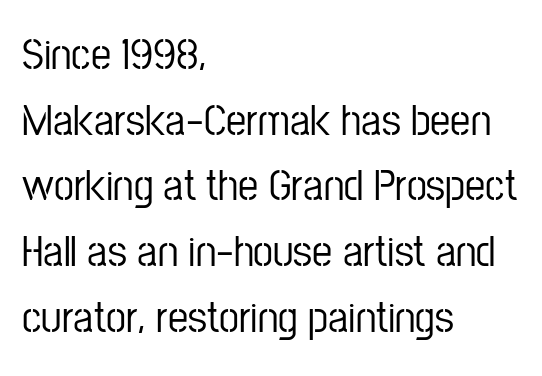
A typesetter would call this zero additional tracking. Nope, not italic — everything's standing straight. Unlike a traditional serif, this face leaves its strokes unadorned. Line spacing here is normal. Left-aligned paragraph, ragged on the right. A typesetter would call this proportional, since set widths differ per character.
